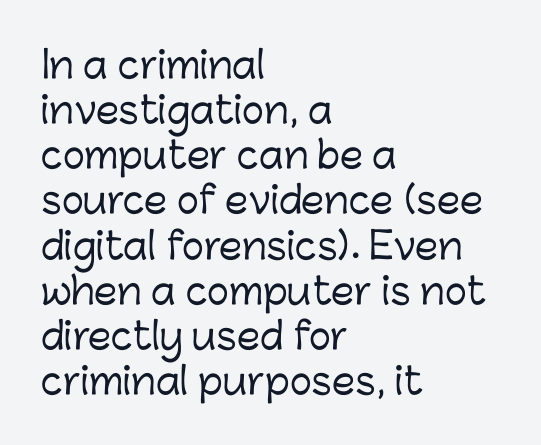
The image shows 37 px sans-serif type, upright; set left-aligned, line spacing 1.22x, normal letter spacing, not underlined; low stroke contrast and a medium x-height.
